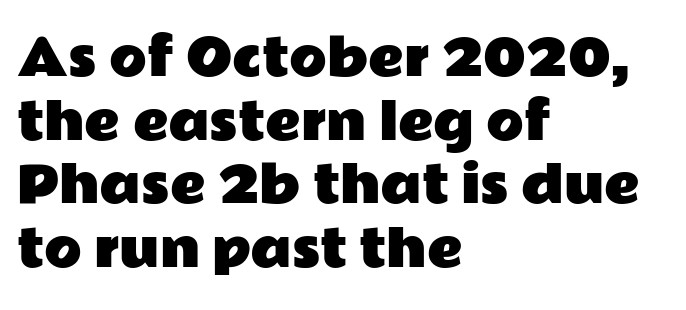
Q: Is the text italic (slanted)? A: No, it is upright.
Q: Is the typeface a serif or a sans-serif typeface? A: Sans-serif.
Q: Is the text underlined? A: No.
Q: How is the paragraph aligned? A: Left-aligned.
Q: Is the spacing between letters normal or unusually wide? A: Normal.
Q: Is the spacing between lines tight, normal or loose? A: Normal.
Q: Width (condensed, normal, or wide)? A: Wide.
Q: Stroke contrast? A: Low.
Q: x-height? A: Medium.
Q: Monospaced? A: No.
